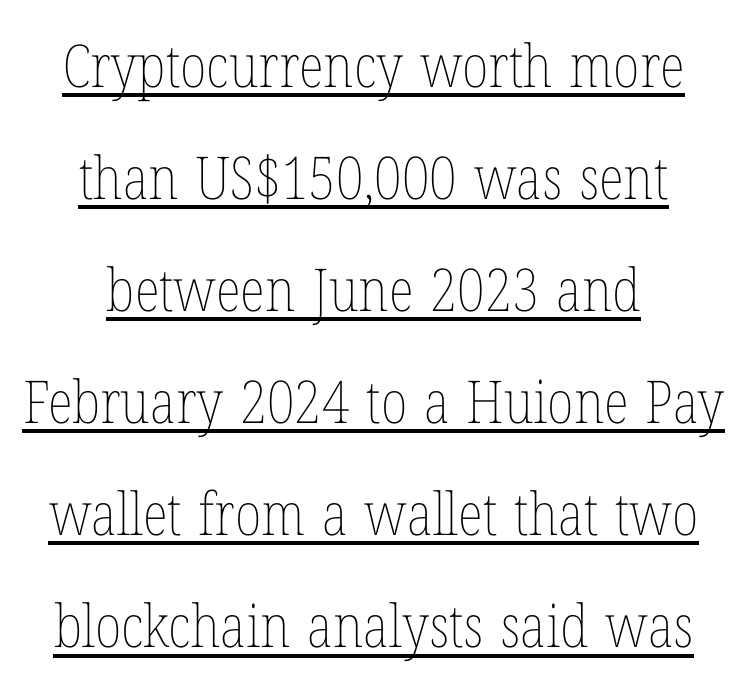
Q: Is the text bold? A: No.
Q: Is the text italic (slanted)? A: No, it is upright.
Q: Is the text underlined? A: Yes.
Q: How is the paragraph aligned? A: Centered.
Q: Is the spacing between letters normal or unusually wide? A: Normal.
Q: Is the spacing between lines tight, normal or loose? A: Loose.
Q: Width (condensed, normal, or wide)? A: Condensed.
Q: Stroke contrast? A: Low.
Q: x-height? A: Medium.
Q: Monospaced? A: No.
